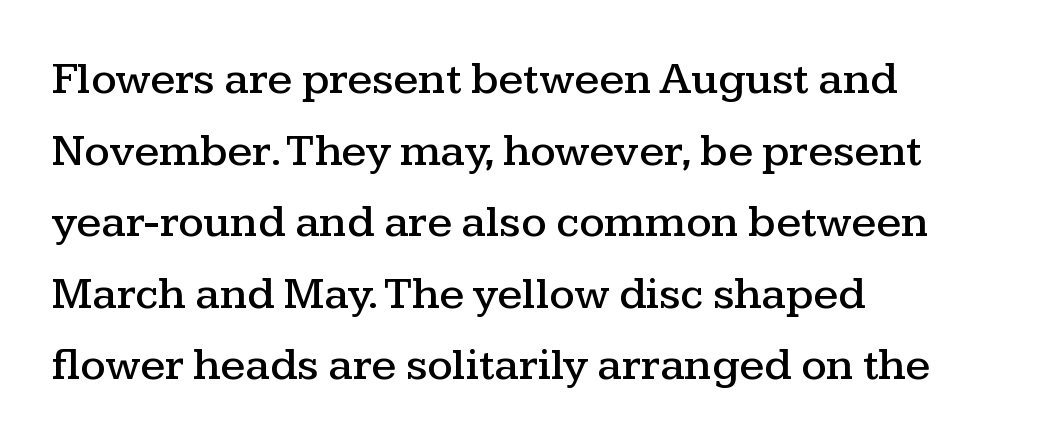
The image shows 45 px wide serif type, upright; set left-aligned, normal line spacing (1.59x), normal letter spacing, not underlined; medium stroke contrast and a medium x-height.
